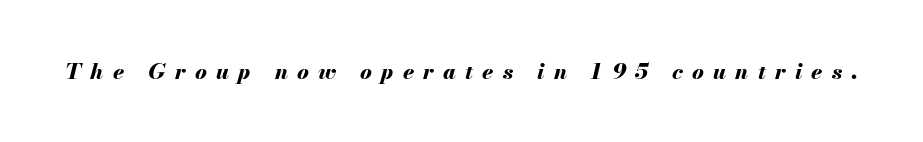
{"italic": "yes", "lean": "right", "slant_degrees": 13, "bold": "yes", "underline": "no", "letter_spacing": "wide", "letter_spacing_em": 0.42, "glyph_px": 22}
